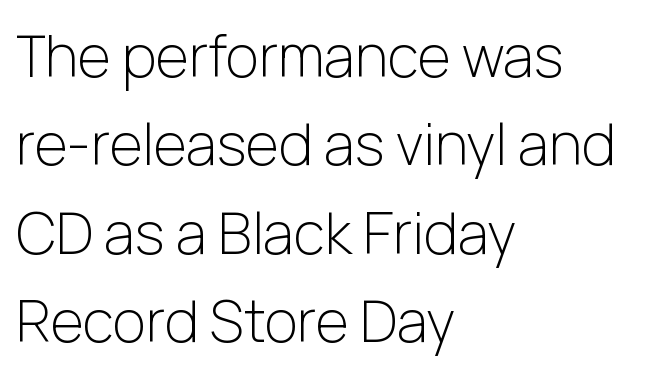
{"serif": "no", "italic": "no", "bold": "no", "weight": "light", "width": "normal", "stroke_contrast": "low", "x_height": "medium", "monospaced": "no", "underline": "no", "align": "left", "line_spacing": "normal", "line_spacing_ratio": 1.55, "letter_spacing": "normal", "letter_spacing_em": 0.0, "glyph_px": 57}
